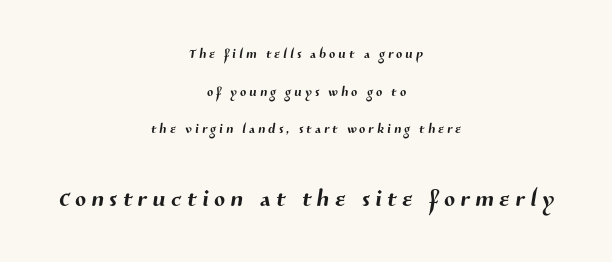
The image shows 32 px sans-serif type; set centered, loose line spacing (2.09x), not underlined; the second (bottom) block is 1.78x larger; medium stroke contrast and a medium x-height.
